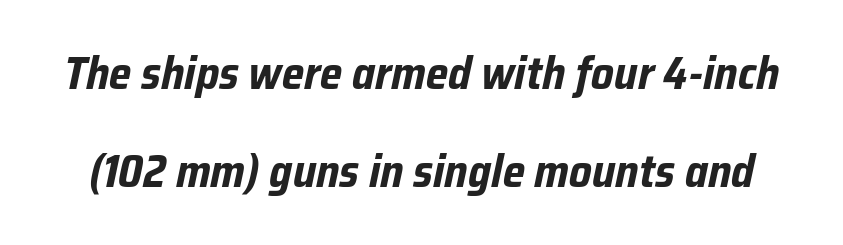
{"italic": "yes", "lean": "right", "slant_degrees": 12, "bold": "yes", "weight": "bold", "width": "condensed", "stroke_contrast": "low", "x_height": "medium", "monospaced": "no", "underline": "no", "line_spacing": "loose", "line_spacing_ratio": 2.14, "letter_spacing": "normal", "letter_spacing_em": 0.0, "glyph_px": 46}
